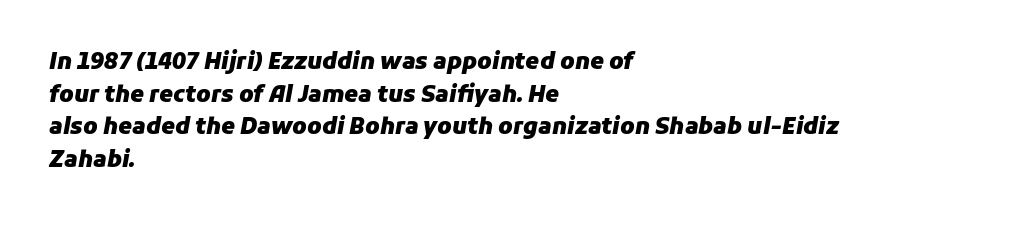
{"italic": "yes", "lean": "right", "slant_degrees": 11, "bold": "yes", "underline": "no", "align": "left", "line_spacing": "normal", "line_spacing_ratio": 1.48, "letter_spacing": "normal", "letter_spacing_em": 0.0, "glyph_px": 22}
